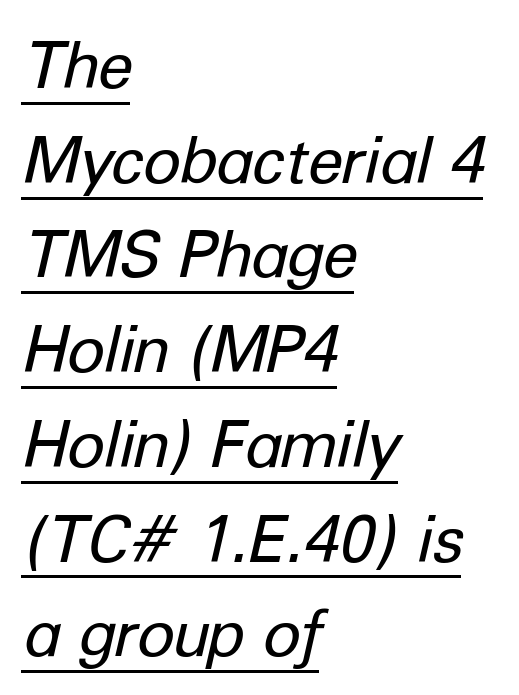
The image shows 64 px regular-weight type, italic (leaning right); set left-aligned, normal line spacing (1.48x), normal letter spacing, underlined; low stroke contrast and a medium x-height.
